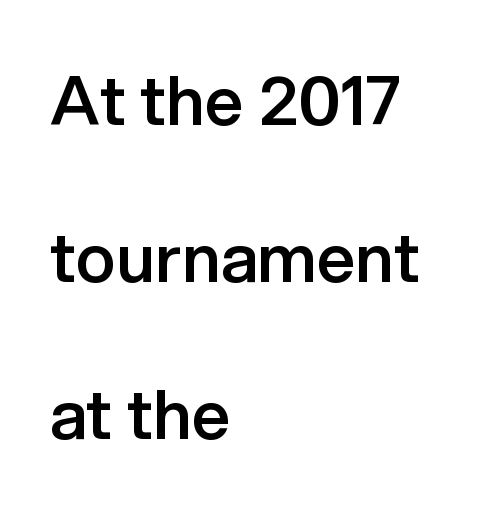
Q: Is the text bold? A: Semi-bold.
Q: Is the text italic (slanted)? A: No, it is upright.
Q: Is the typeface a serif or a sans-serif typeface? A: Sans-serif.
Q: Is the text underlined? A: No.
Q: How is the paragraph aligned? A: Left-aligned.
Q: Is the spacing between letters normal or unusually wide? A: Normal.
Q: Is the spacing between lines tight, normal or loose? A: Loose.
Q: Width (condensed, normal, or wide)? A: Normal.
Q: Stroke contrast? A: Low.
Q: x-height? A: Medium.
Q: Monospaced? A: No.
